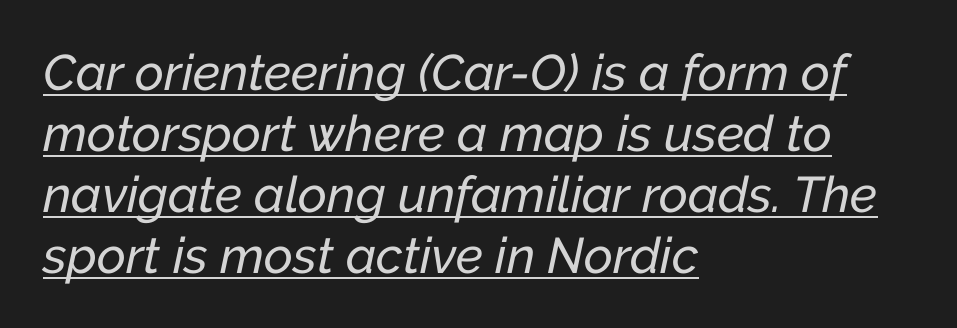
Q: Is the text italic (slanted)? A: Yes, it leans right by about 12 degrees.
Q: Is the text underlined? A: Yes.
Q: How is the paragraph aligned? A: Left-aligned.
Q: Is the spacing between letters normal or unusually wide? A: Normal.
Q: Width (condensed, normal, or wide)? A: Normal.
Q: Stroke contrast? A: Low.
Q: x-height? A: Medium.
Q: Monospaced? A: No.
